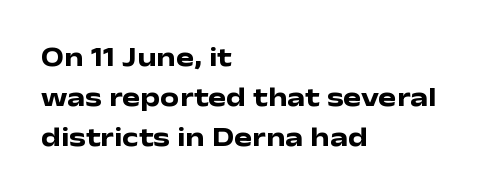
Q: Is the text bold? A: Yes.
Q: Is the text italic (slanted)? A: No, it is upright.
Q: Is the text underlined? A: No.
Q: How is the paragraph aligned? A: Left-aligned.
Q: Is the spacing between letters normal or unusually wide? A: Normal.
Q: Is the spacing between lines tight, normal or loose? A: Normal.
